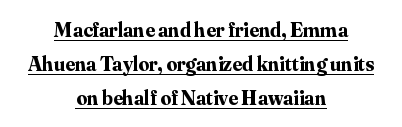
{"italic": "no", "bold": "yes", "underline": "yes", "align": "center", "line_spacing": "normal", "line_spacing_ratio": 1.61, "letter_spacing": "normal", "letter_spacing_em": 0.0, "glyph_px": 21}
